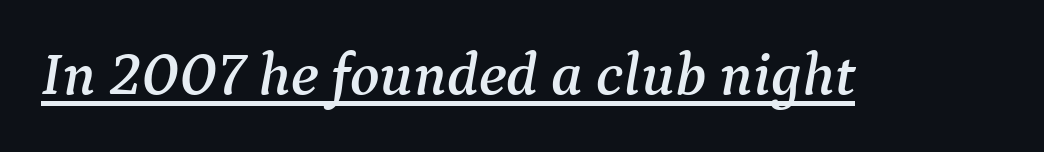
Q: Is the text italic (slanted)? A: Yes, it leans right by about 9 degrees.
Q: Is the typeface a serif or a sans-serif typeface? A: Serif.
Q: Is the text underlined? A: Yes.
Q: Is the spacing between letters normal or unusually wide? A: Normal.
Q: Width (condensed, normal, or wide)? A: Normal.
Q: Stroke contrast? A: Medium.
Q: x-height? A: Medium.
Q: Monospaced? A: No.
